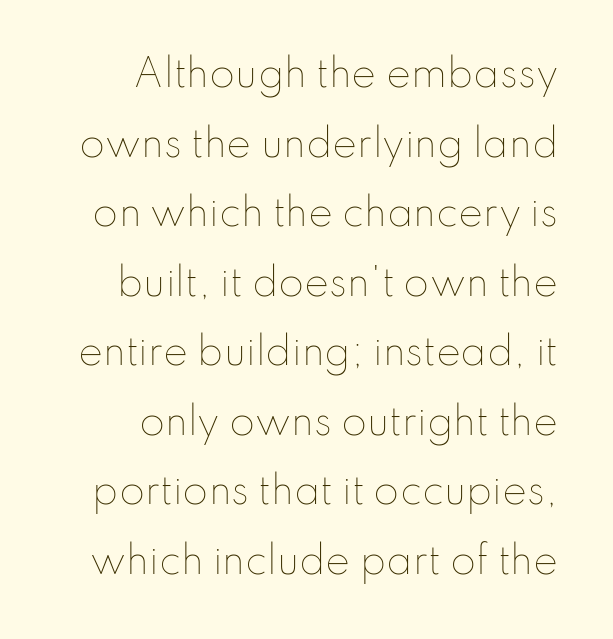
The passage shown is not bold in any degree. The space beneath each line is pristine and unruled. A typesetter would call this proportional, since set widths differ per character. The typesetter chose a ragged-left arrangement here. The type sits square on the baseline with zero lean.
